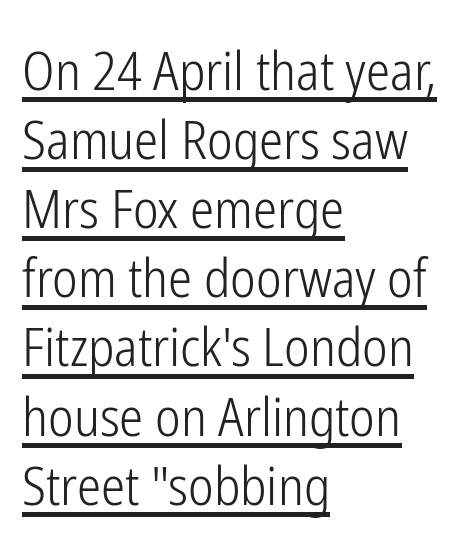
{"serif": "no", "italic": "no", "bold": "no", "weight": "light", "width": "condensed", "stroke_contrast": "low", "x_height": "medium", "monospaced": "no", "underline": "yes", "align": "left", "line_spacing": "normal", "line_spacing_ratio": 1.28, "letter_spacing": "normal", "letter_spacing_em": 0.0, "glyph_px": 54}
